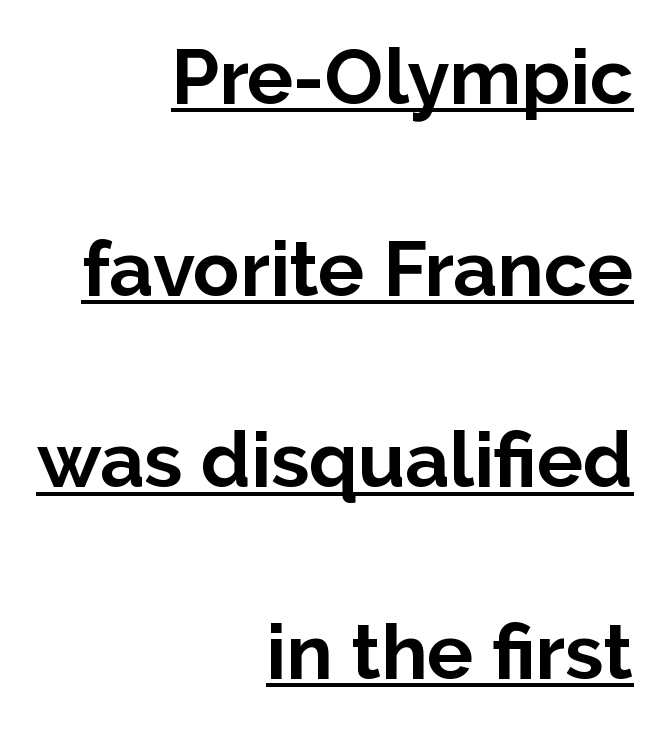
{"serif": "no", "italic": "no", "bold": "yes", "weight": "bold", "width": "normal", "stroke_contrast": "low", "x_height": "medium", "monospaced": "no", "underline": "yes", "align": "right", "line_spacing": "loose", "line_spacing_ratio": 2.49, "letter_spacing": "normal", "letter_spacing_em": 0.0, "glyph_px": 77}
